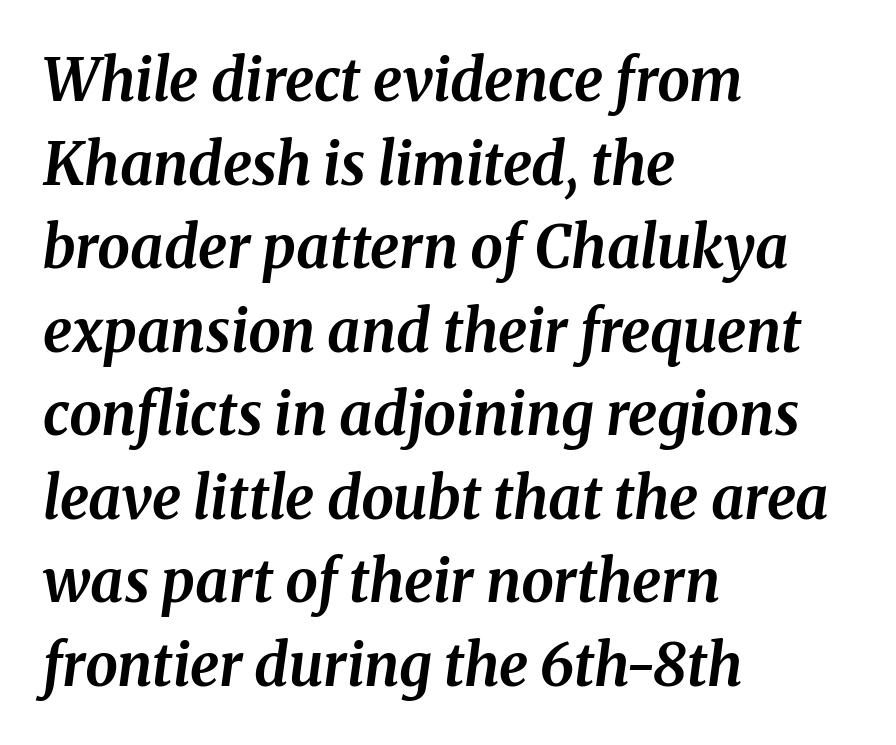
Emphasis by weight is at full strength: bold. This sample uses an oblique cut, with every glyph tilted off the vertical. The rendering uses natural spacing where letterforms have individual widths. The leading is moderate, giving the passage an even texture. Glance below the letters and you will spot only blank space. Spacing between characters is what you'd get straight out of the box.
